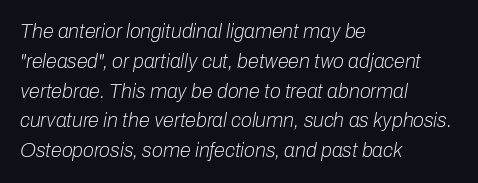
Has an underline been added? It has not. Honestly, the row spacing looks completely unremarkable. There's an unmistakable incline to the writing here. The letterforms sit at book weight or below. Line starts are locked; line ends wander.
